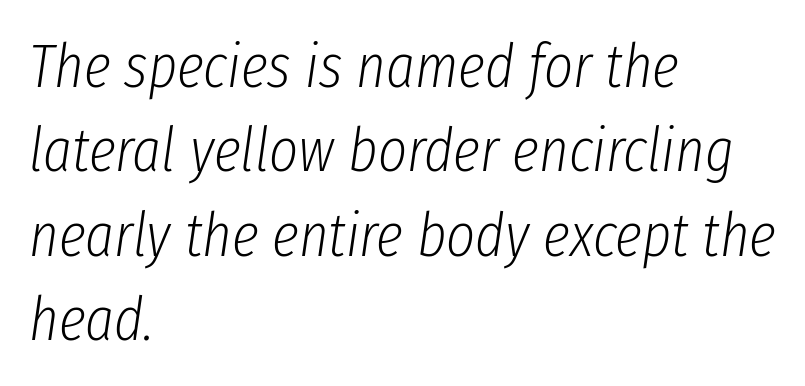
The image shows 62 px light, condensed type, italic (leaning right); set left-aligned, normal line spacing (1.36x), normal letter spacing, not underlined; low stroke contrast and a medium x-height.
